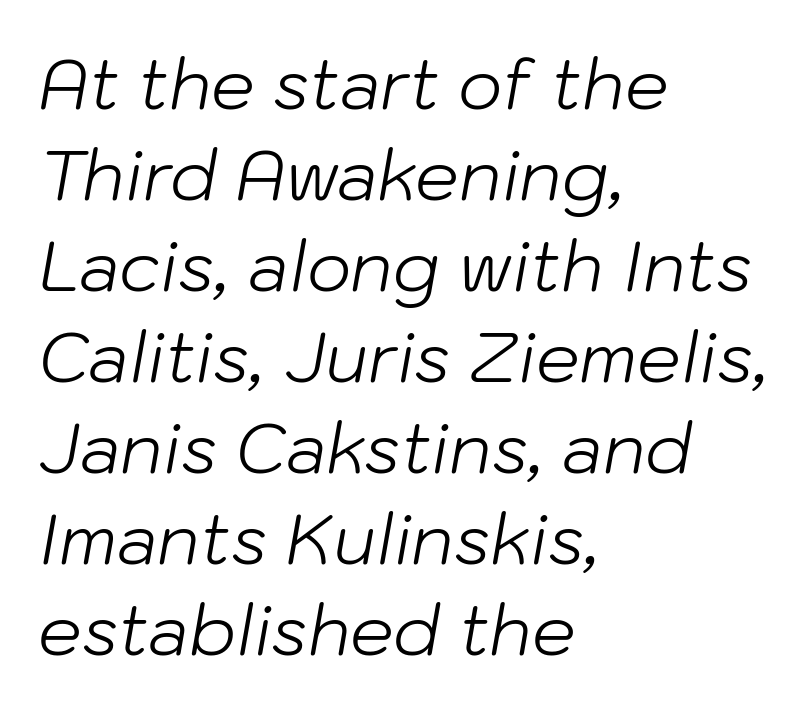
The image shows 69 px light type, italic (leaning right); set left-aligned, normal line spacing (1.32x), normal letter spacing, not underlined; low stroke contrast and a medium x-height.
